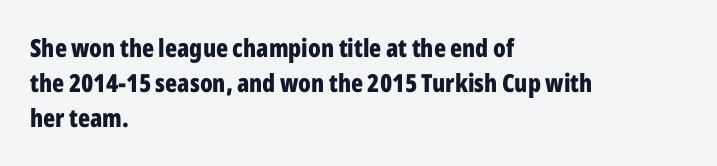
Q: Is the text bold? A: Yes.
Q: Is the text italic (slanted)? A: No, it is upright.
Q: Is the text underlined? A: No.
Q: How is the paragraph aligned? A: Left-aligned.
Q: Is the spacing between letters normal or unusually wide? A: Normal.
Q: Is the spacing between lines tight, normal or loose? A: Normal.
